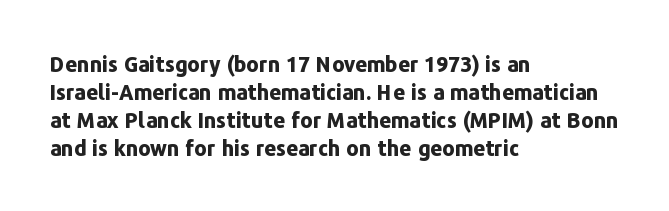
Q: Is the text bold? A: Yes.
Q: Is the text italic (slanted)? A: No, it is upright.
Q: Is the text underlined? A: No.
Q: How is the paragraph aligned? A: Left-aligned.
Q: Is the spacing between letters normal or unusually wide? A: Normal.
Q: Is the spacing between lines tight, normal or loose? A: Normal.
